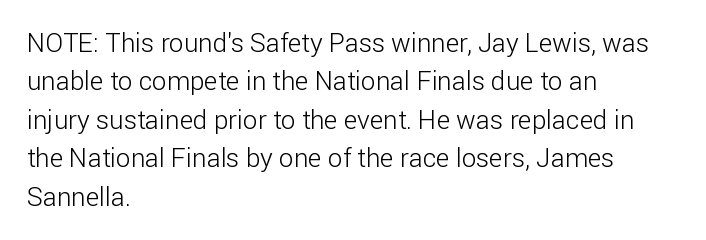
{"italic": "no", "bold": "no", "underline": "no", "align": "left", "line_spacing": "normal", "line_spacing_ratio": 1.48, "letter_spacing": "normal", "letter_spacing_em": 0.0, "glyph_px": 26}
